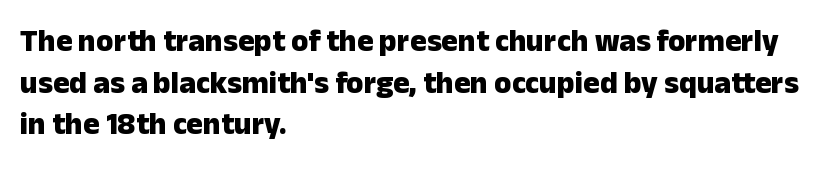
{"serif": "no", "italic": "no", "bold": "yes", "weight": "heavy", "width": "normal", "stroke_contrast": "low", "x_height": "medium", "monospaced": "no", "underline": "no", "align": "left", "line_spacing": "normal", "line_spacing_ratio": 1.34, "letter_spacing": "normal", "letter_spacing_em": 0.0, "glyph_px": 31}
